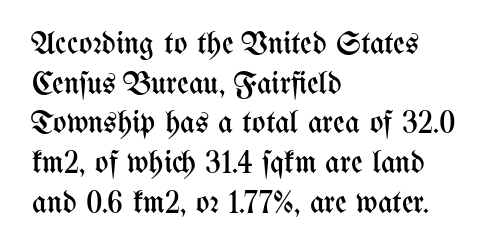
A classic flush-left, rag-right setting is used for this passage. Letters rest on an invisible, unmarked baseline. Is this a heavy cut? Hardly; it is regular or lighter. The face used here is proportionally spaced, like ordinary book or web type. Ordinary non-slanted type is in use. No extra tracking has been applied to these lines.
